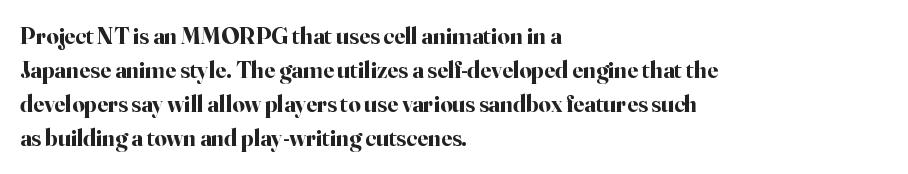
Q: Is the text bold? A: Yes.
Q: Is the text italic (slanted)? A: No, it is upright.
Q: Is the text underlined? A: No.
Q: How is the paragraph aligned? A: Left-aligned.
Q: Is the spacing between letters normal or unusually wide? A: Normal.
Q: Is the spacing between lines tight, normal or loose? A: Normal.
